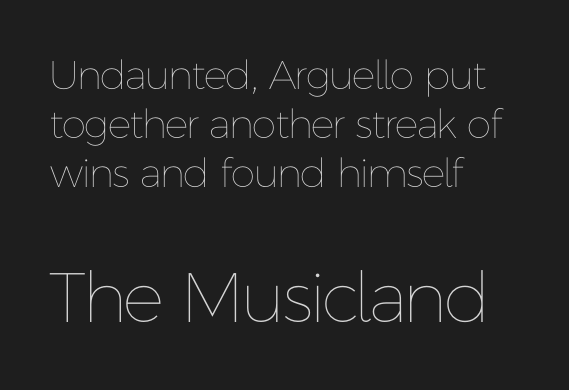
The image shows 70 px thin type, upright; set left-aligned, line spacing 1.23x, normal letter spacing, not underlined; the second (bottom) block is 1.75x larger; low stroke contrast and a medium x-height.
